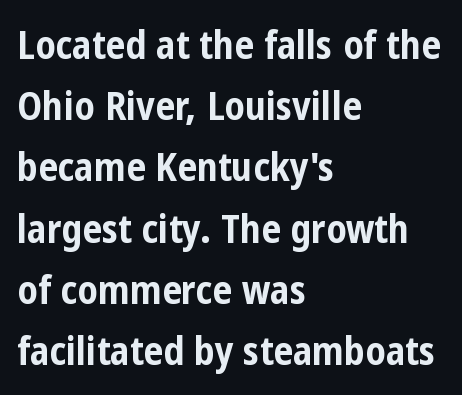
Q: Is the text bold? A: Yes.
Q: Is the text italic (slanted)? A: No, it is upright.
Q: Is the typeface a serif or a sans-serif typeface? A: Sans-serif.
Q: Is the text underlined? A: No.
Q: How is the paragraph aligned? A: Left-aligned.
Q: Is the spacing between letters normal or unusually wide? A: Normal.
Q: Is the spacing between lines tight, normal or loose? A: Normal.
Q: Width (condensed, normal, or wide)? A: Condensed.
Q: Stroke contrast? A: Low.
Q: x-height? A: Medium.
Q: Monospaced? A: No.
